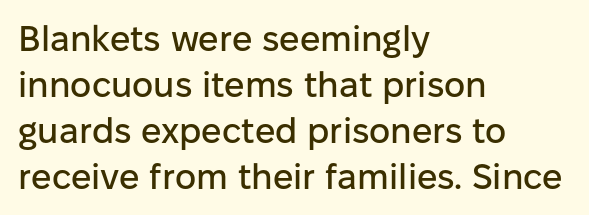
The image shows 36 px sans-serif type, upright; set left-aligned, normal line spacing (1.28x), normal letter spacing, not underlined; low stroke contrast and a medium x-height.
